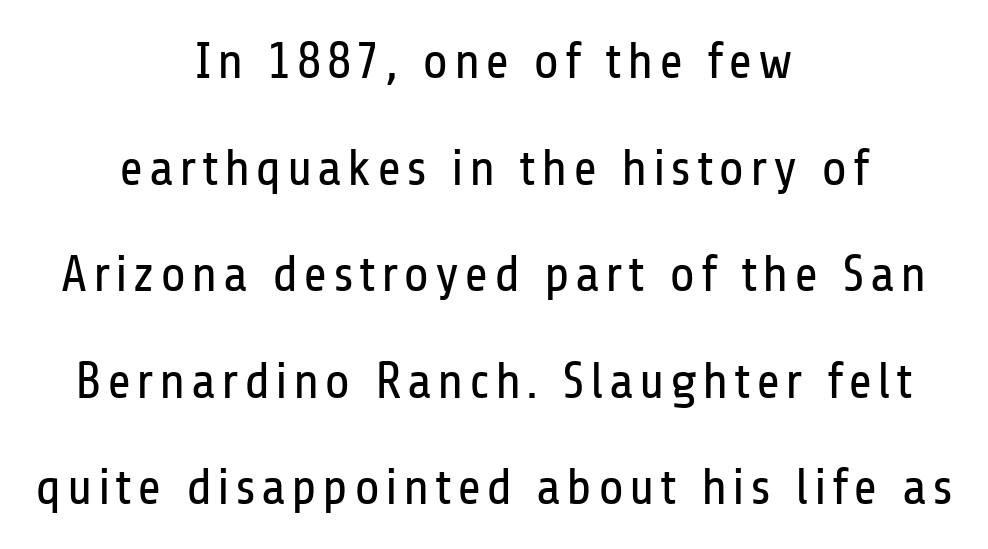
It's the straight-up-and-down kind of type. Spacing verdict: proportional, widths tailored to each character. Nobody drew a line under any word here. Weight class: somewhere from thin through regular.
